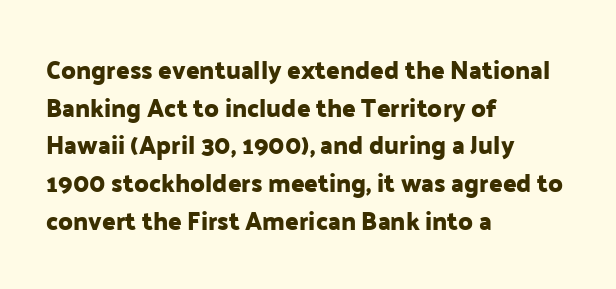
Descender tails drop into unmarked territory. If you drew a ruler down the left edge, every line would touch it. Nope, not italic — everything's standing straight. Successive baselines arrive at the customary interval. Tracking value appears to be zero — textbook default spacing.
